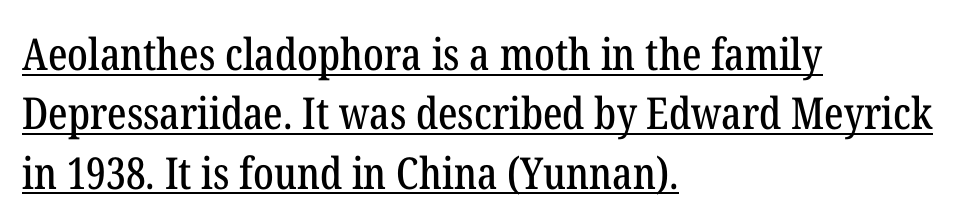
The image shows 44 px condensed serif type, upright; set left-aligned, normal line spacing (1.35x), normal letter spacing, underlined; low stroke contrast and a medium x-height.
